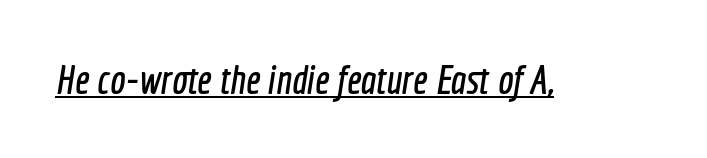
Looks like someone drew a line under every word here. This is sans-serif lettering, the kind often seen on screens and signage. The type is set solid horizontally, with unmodified tracking. Looks like regular typesetting: each glyph gets only the width it needs.
